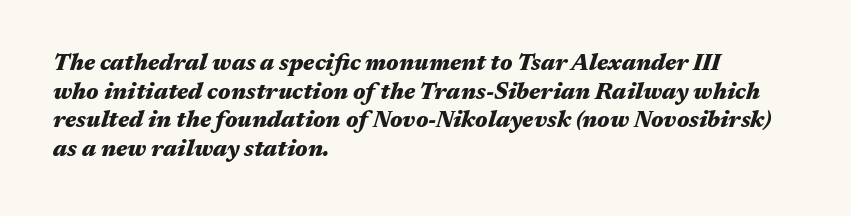
The typesetter chose a ragged-right arrangement here. Its strokes are broad and dark, the hallmark of bold type. Honestly, the letter spacing is just normal — you wouldn't notice it. Type without underlining. Rendered with sloped, italic letterforms.
